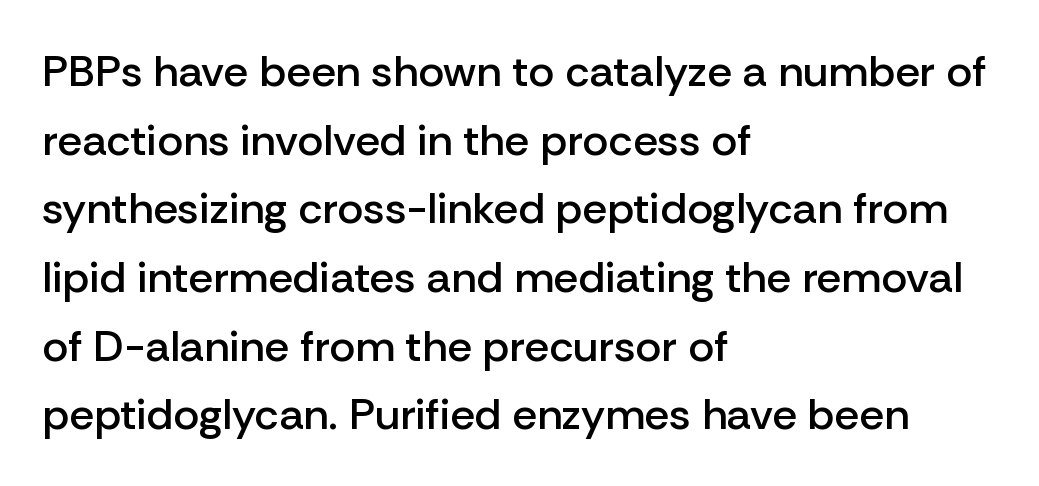
Semibold letterforms, between regular and bold. Reading down the column, the eye jumps a familiar distance to each next line. Letter spacing: default. Each letter's strokes conclude bluntly, with no projecting serifs. Varying glyph widths throughout — classic text-font behaviour.
